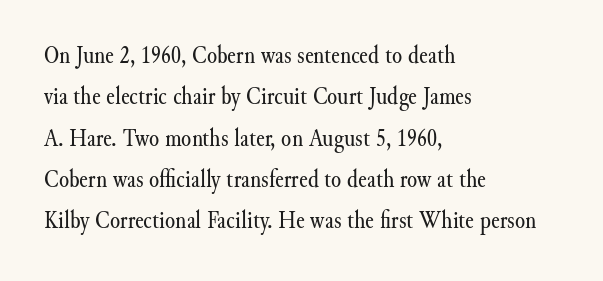
The image shows 26 px text type, upright; set left-aligned, normal line spacing (1.59x), normal letter spacing, not underlined.
